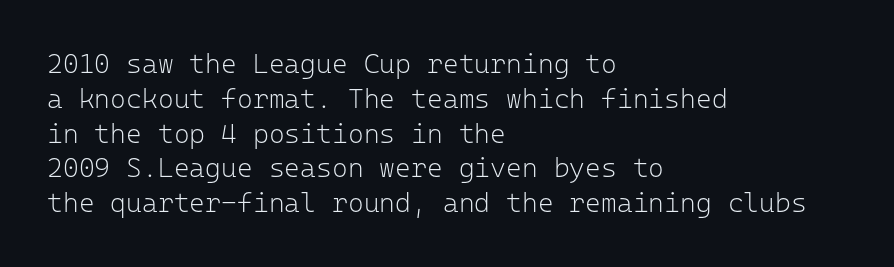
Q: Is the text bold? A: No.
Q: Is the text italic (slanted)? A: No, it is upright.
Q: Is the text underlined? A: No.
Q: How is the paragraph aligned? A: Left-aligned.
Q: Is the spacing between letters normal or unusually wide? A: Normal.
Q: Is the spacing between lines tight, normal or loose? A: Normal.
